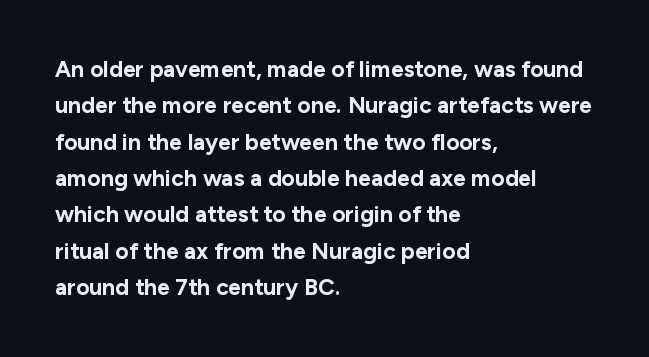
The text block is weighted toward the left margin, trailing off unevenly rightward. These lines carry a lot of weight — the face is fully bold. The letters stand upright; this is a roman face. Each row of text sits above clean, open space. This rendering leaves character spacing at its baseline value.
